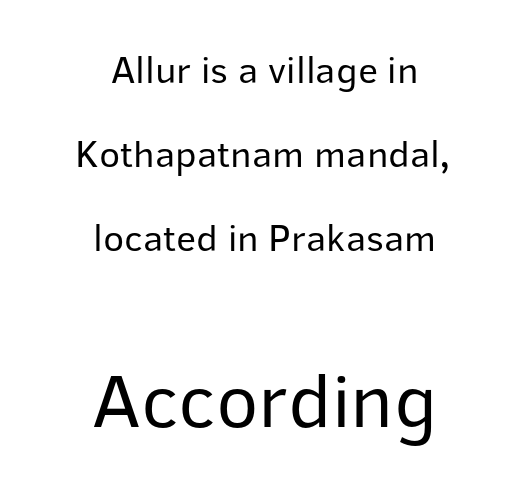
{"serif": "no", "italic": "no", "bold": "no", "weight": "regular", "width": "normal", "stroke_contrast": "low", "x_height": "medium", "monospaced": "no", "underline": "no", "align": "center", "line_spacing": "loose", "line_spacing_ratio": 2.15, "letter_spacing": "normal", "letter_spacing_em": 0.0, "larger_block": "second", "size_ratio": 2.0, "glyph_px": 78}
